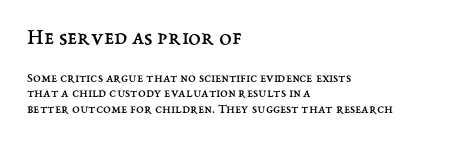
Typeset ragged right — the left edge is the straight one. Glyph-to-glyph distance matches everyday printed text. The initial chunk of copy outweighs the following chunk in type size. Bare-footed words on every line. The letters stand upright; this is a roman face. One glance says dense: line gaps are narrower than usual.
